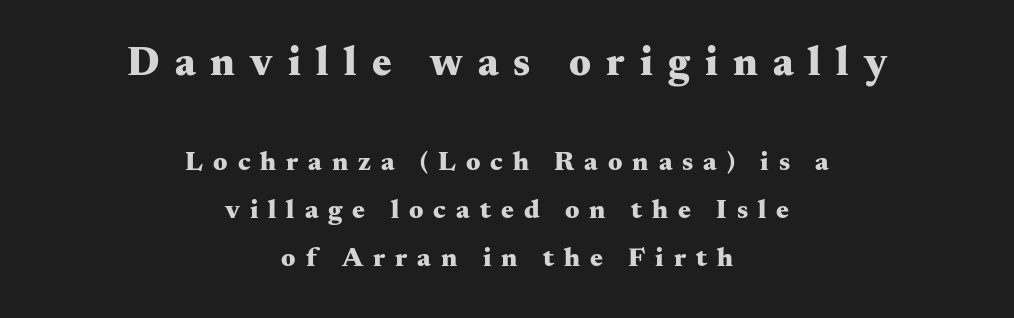
{"serif": "yes", "italic": "no", "bold": "yes", "weight": "heavy", "width": "wide", "stroke_contrast": "medium", "x_height": "small", "monospaced": "no", "underline": "no", "align": "center", "line_spacing_ratio": 1.78, "letter_spacing": "wide", "letter_spacing_em": 0.37, "larger_block": "first", "size_ratio": 1.52, "glyph_px": 41}
